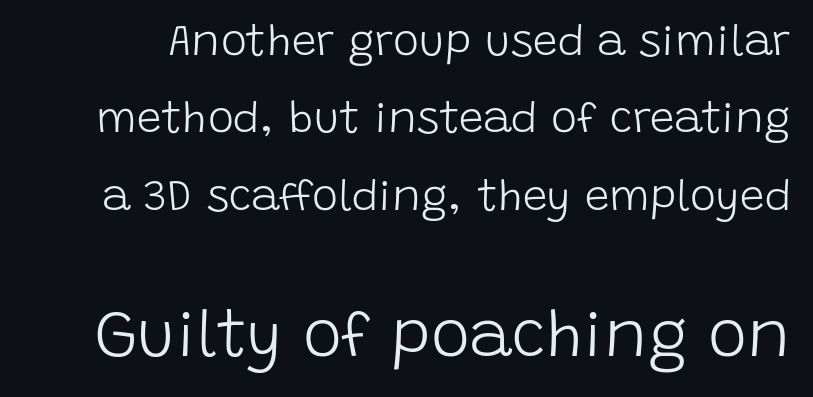
{"serif": "no", "italic": "no", "bold": "no", "weight": "light", "width": "normal", "stroke_contrast": "low", "x_height": "large", "monospaced": "no", "underline": "no", "line_spacing_ratio": 1.76, "letter_spacing": "normal", "letter_spacing_em": 0.0, "larger_block": "second", "size_ratio": 1.5, "glyph_px": 66}
